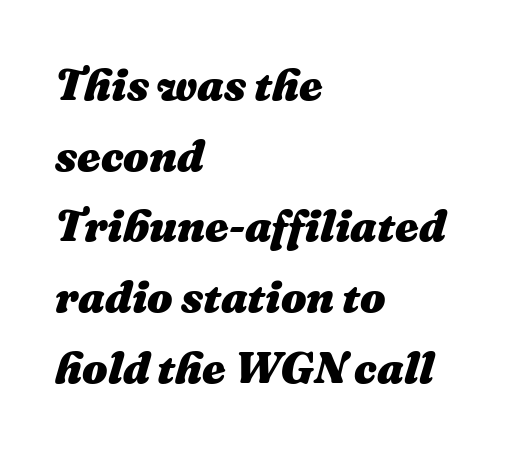
{"italic": "yes", "lean": "right", "slant_degrees": 16, "bold": "yes", "weight": "heavy", "width": "normal", "stroke_contrast": "medium", "x_height": "medium", "monospaced": "no", "underline": "no", "align": "left", "line_spacing": "normal", "line_spacing_ratio": 1.57, "letter_spacing": "normal", "letter_spacing_em": 0.0, "glyph_px": 45}
